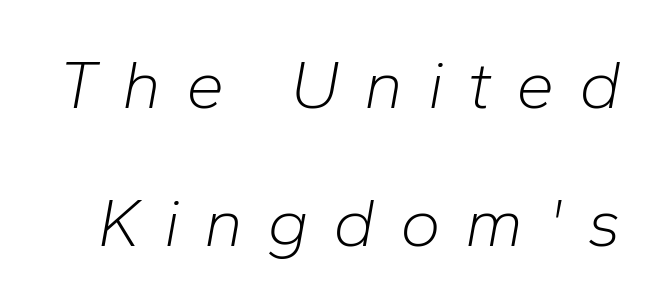
The image shows 69 px light type, italic (leaning right); set loose line spacing (2.0x), unusually wide letter spacing (+0.35 em), not underlined; low stroke contrast and a medium x-height.
